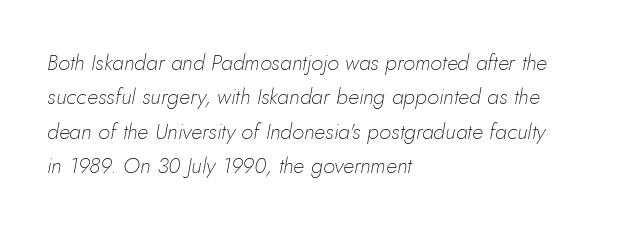
The image shows 22 px text type, italic (leaning right); set left-aligned, normal line spacing (1.56x), normal letter spacing, not underlined.
